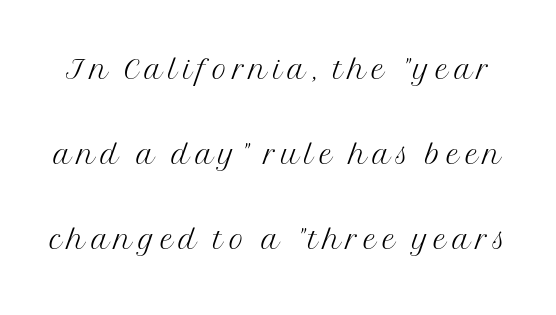
The glyphs in this specimen are seriffed. The vertical gap from one line to the next is large. You could not count columns in this text — the font is proportionally spaced. Decoration check: the copy has no underline. The passage shown is not bold in any degree.
